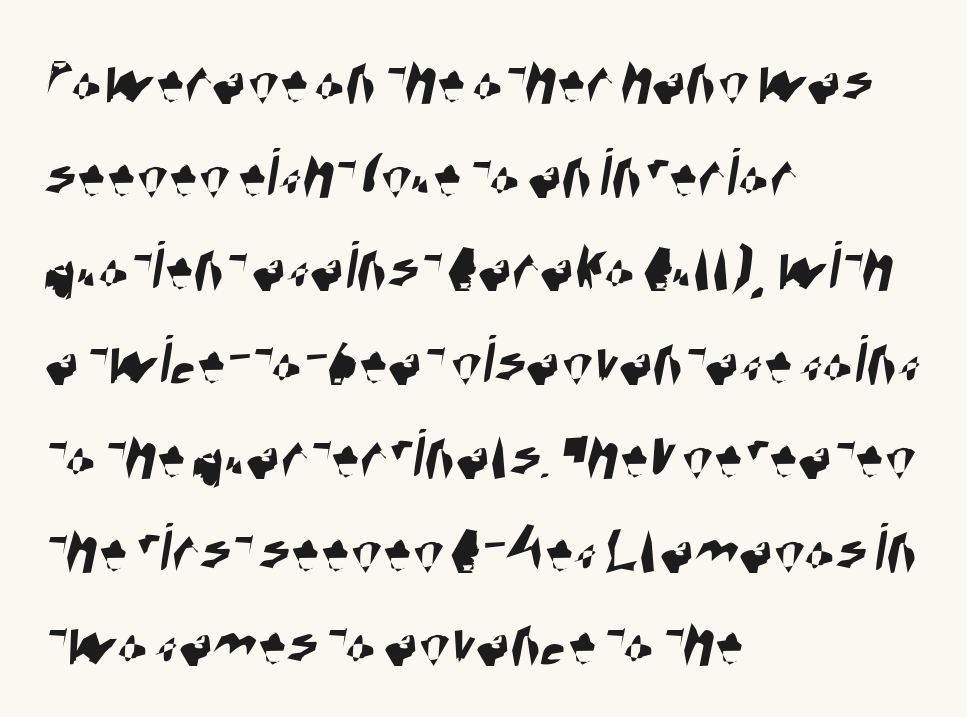
Students, observe: this is what conventionally led text looks like. The space beneath each line is pristine and unruled. Font category for this specimen: sans-serif. Line beginnings align vertically; line endings do not.
